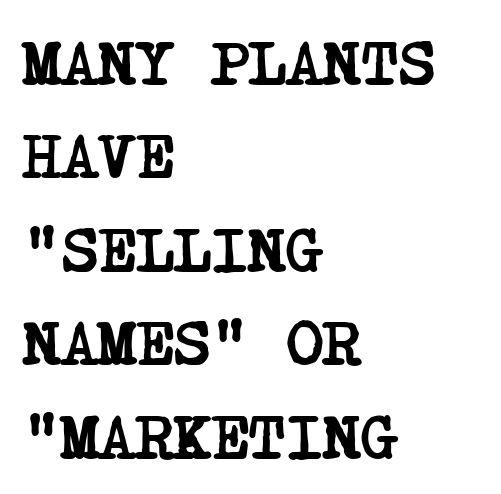
The passage shown is emphatically bold. Clear beneath every line of the passage. Characters follow at the spacing the type designer built in. Rows of type keep a routine distance in the vertical direction.
